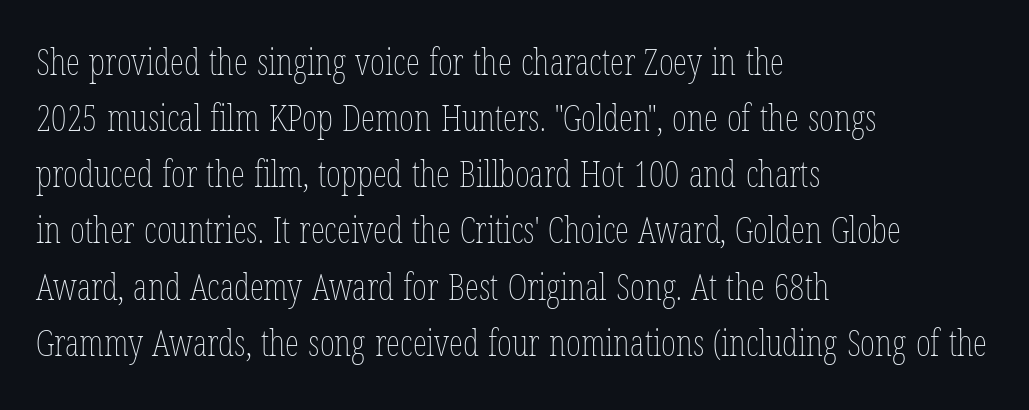
{"italic": "no", "bold": "no", "weight": "thin", "width": "condensed", "stroke_contrast": "low", "x_height": "medium", "monospaced": "no", "underline": "no", "align": "left", "line_spacing": "normal", "line_spacing_ratio": 1.56, "letter_spacing": "normal", "letter_spacing_em": 0.0, "glyph_px": 36}
